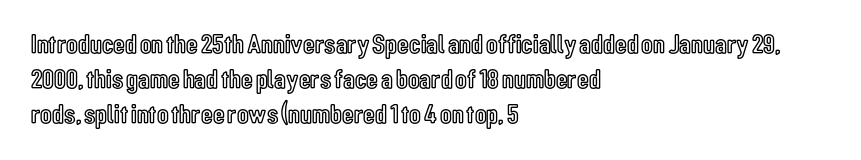
Q: Is the text italic (slanted)? A: No, it is upright.
Q: Is the text underlined? A: No.
Q: How is the paragraph aligned? A: Left-aligned.
Q: Is the spacing between letters normal or unusually wide? A: Normal.
Q: Is the spacing between lines tight, normal or loose? A: Normal.
